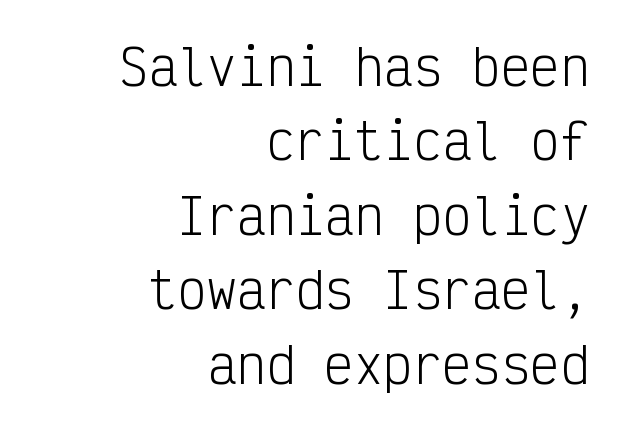
{"serif": "no", "italic": "no", "bold": "no", "weight": "light", "width": "condensed", "stroke_contrast": "low", "x_height": "medium", "monospaced": "yes", "underline": "no", "align": "right", "line_spacing": "normal", "line_spacing_ratio": 1.52, "letter_spacing": "normal", "letter_spacing_em": 0.0, "glyph_px": 49}
